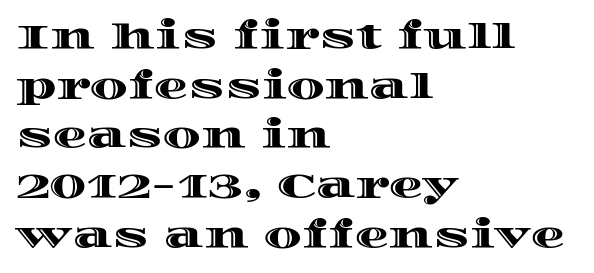
{"italic": "no", "width": "wide", "x_height": "large", "monospaced": "no", "underline": "no", "align": "left", "line_spacing": "normal", "line_spacing_ratio": 1.46, "letter_spacing": "normal", "letter_spacing_em": 0.0, "glyph_px": 34}
